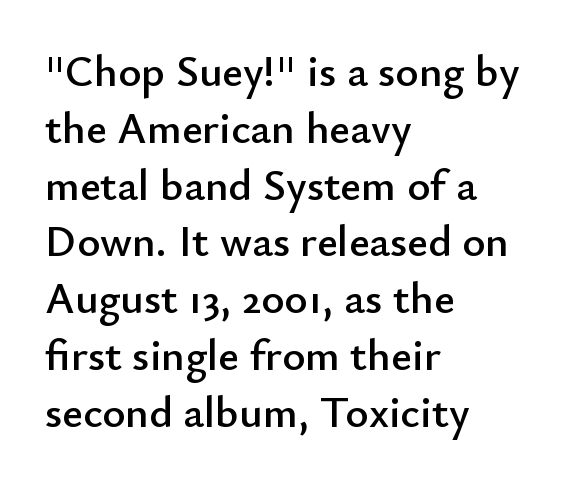
The image shows 44 px sans-serif type, upright; set left-aligned, normal line spacing (1.29x), normal letter spacing, not underlined; low stroke contrast and a small x-height.
